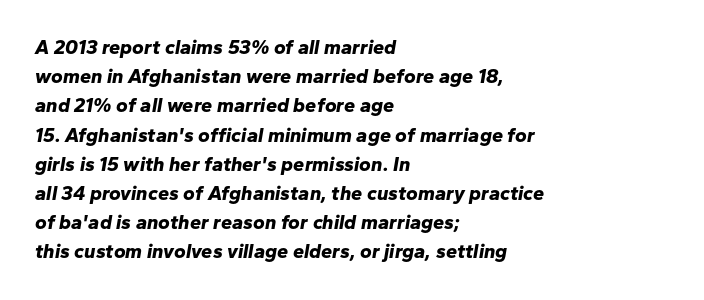
The image shows 20 px bold type, italic (leaning right); set left-aligned, normal line spacing (1.46x), normal letter spacing, not underlined.
